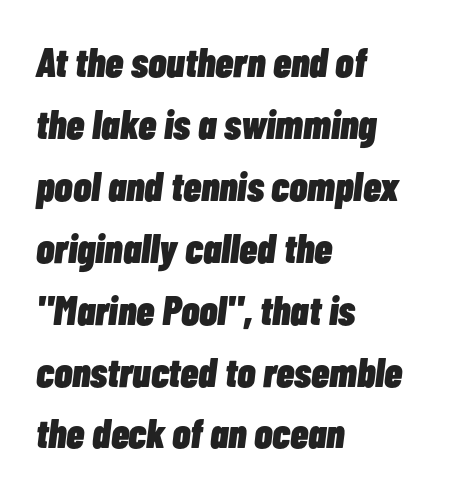
Q: Is the text bold? A: Yes.
Q: Is the text italic (slanted)? A: Yes, it leans right by about 7 degrees.
Q: Is the text underlined? A: No.
Q: How is the paragraph aligned? A: Left-aligned.
Q: Is the spacing between letters normal or unusually wide? A: Normal.
Q: Is the spacing between lines tight, normal or loose? A: Normal.
Q: Width (condensed, normal, or wide)? A: Condensed.
Q: Stroke contrast? A: Low.
Q: x-height? A: Medium.
Q: Monospaced? A: No.
